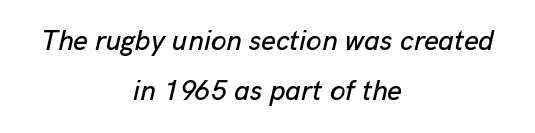
Q: Is the text italic (slanted)? A: Yes, it leans right by about 13 degrees.
Q: Is the text underlined? A: No.
Q: How is the paragraph aligned? A: Centered.
Q: Is the spacing between letters normal or unusually wide? A: Normal.
Q: Width (condensed, normal, or wide)? A: Normal.
Q: Stroke contrast? A: Low.
Q: x-height? A: Medium.
Q: Monospaced? A: No.
